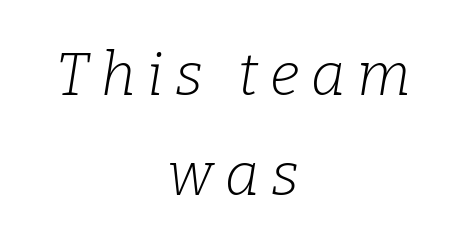
Vertical spacing — default. Type without underlining. Bold? No — there's no thickening of the strokes. Note: serifs present on the glyphs. A centered setting, common on invitations and titles, is used for this passage. These lines were composed using italics.
